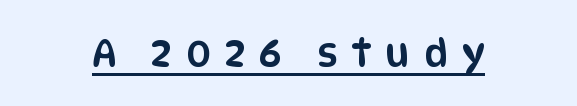
{"serif": "no", "italic": "no", "width": "condensed", "stroke_contrast": "low", "x_height": "large", "monospaced": "no", "underline": "yes", "letter_spacing": "wide", "letter_spacing_em": 0.37, "glyph_px": 38}
